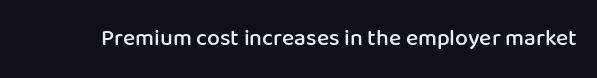
The image shows 23 px text type, upright; set normal letter spacing, not underlined.
